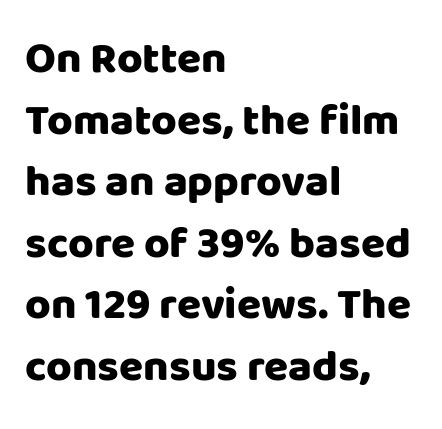
Q: Is the text bold? A: Yes.
Q: Is the text italic (slanted)? A: No, it is upright.
Q: Is the typeface a serif or a sans-serif typeface? A: Sans-serif.
Q: Is the text underlined? A: No.
Q: How is the paragraph aligned? A: Left-aligned.
Q: Is the spacing between letters normal or unusually wide? A: Normal.
Q: Is the spacing between lines tight, normal or loose? A: Normal.
Q: Width (condensed, normal, or wide)? A: Normal.
Q: Stroke contrast? A: Low.
Q: x-height? A: Large.
Q: Monospaced? A: No.
